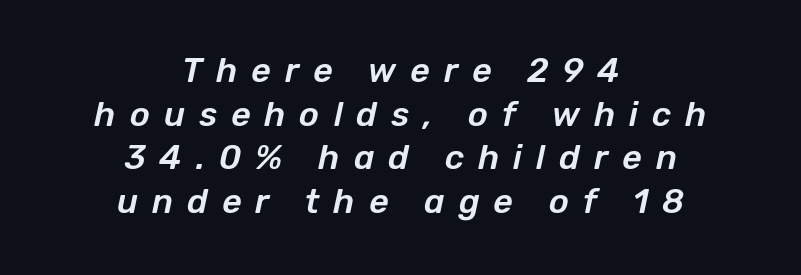
The image shows 34 px text type, italic (leaning right); set centered, normal line spacing (1.28x), unusually wide letter spacing (+0.41 em), not underlined; low stroke contrast and a medium x-height.
